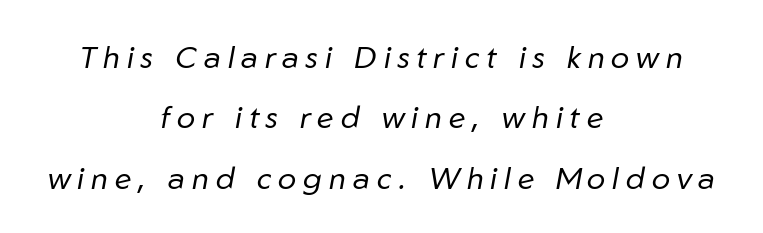
Words appear elongated and porous because spacing is wide. The rendering uses natural spacing where letterforms have individual widths. There's an unmistakable incline to the writing here. Typeset on center — no edge is straight.
